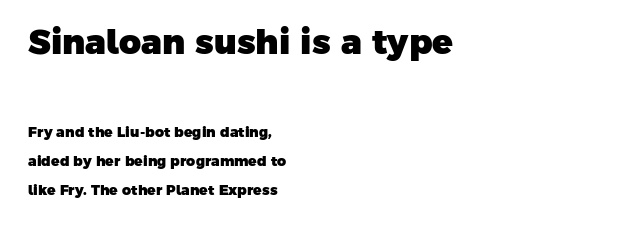
{"serif": "no", "bold": "yes", "weight": "heavy", "width": "normal", "stroke_contrast": "low", "x_height": "medium", "monospaced": "no", "underline": "no", "align": "left", "line_spacing": "loose", "line_spacing_ratio": 2.07, "letter_spacing": "normal", "letter_spacing_em": 0.0, "larger_block": "first", "size_ratio": 2.43, "glyph_px": 34}
